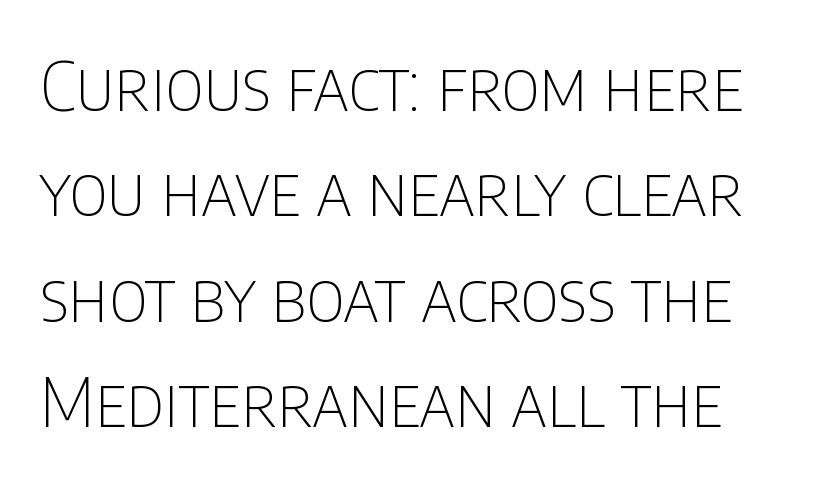
{"serif": "no", "italic": "no", "bold": "no", "weight": "thin", "width": "condensed", "stroke_contrast": "low", "x_height": "large", "monospaced": "no", "underline": "no", "line_spacing": "normal", "line_spacing_ratio": 1.55, "letter_spacing": "normal", "letter_spacing_em": 0.0, "glyph_px": 68}
